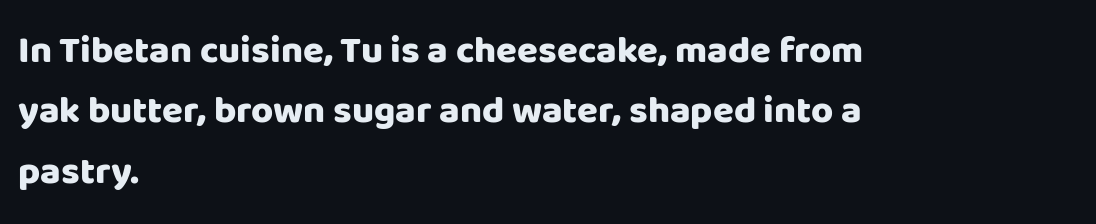
The image shows 38 px heavy sans-serif type, upright; set left-aligned, normal line spacing (1.59x), normal letter spacing, not underlined; low stroke contrast and a large x-height.
